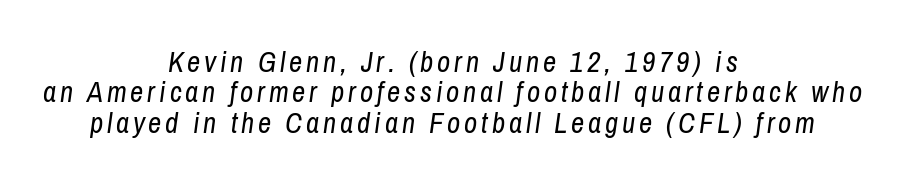
The image shows 29 px regular-weight, condensed type, italic (leaning right); set centered, tight line spacing (1.05x), not underlined; low stroke contrast and a medium x-height.
